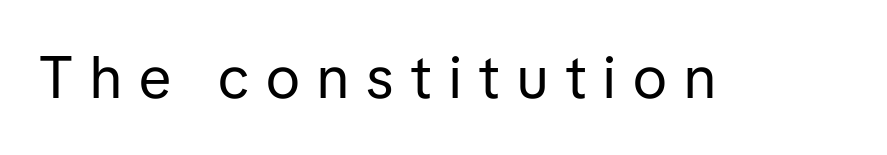
{"serif": "no", "italic": "no", "bold": "no", "weight": "regular", "width": "normal", "stroke_contrast": "low", "x_height": "medium", "monospaced": "no", "underline": "no", "letter_spacing": "wide", "letter_spacing_em": 0.29, "glyph_px": 59}
